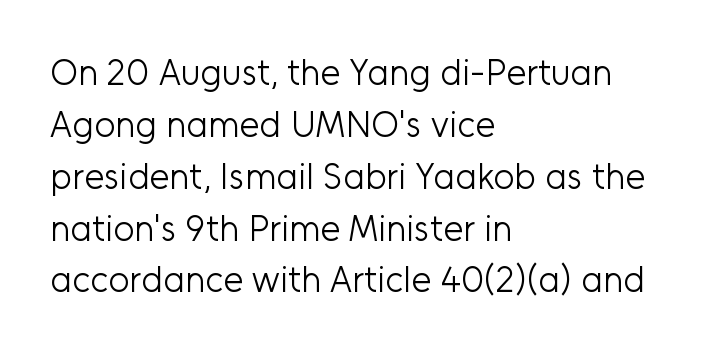
{"serif": "no", "italic": "no", "bold": "no", "weight": "light", "width": "normal", "stroke_contrast": "low", "x_height": "medium", "monospaced": "no", "underline": "no", "align": "left", "line_spacing": "normal", "line_spacing_ratio": 1.44, "letter_spacing": "normal", "letter_spacing_em": 0.0, "glyph_px": 36}
